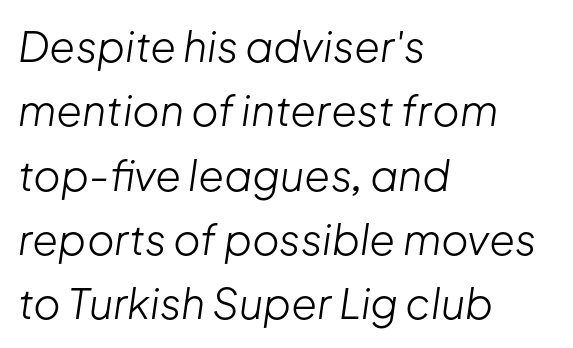
This sample keeps an unexceptional amount of space between lines. Rendered with sloped, italic letterforms. This is not heavy type; no bold has been used. A typesetter would call this proportional, since set widths differ per character.
